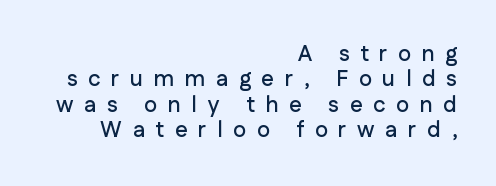
Q: Is the text italic (slanted)? A: No, it is upright.
Q: Is the text underlined? A: No.
Q: How is the paragraph aligned? A: Right-aligned.
Q: Is the spacing between letters normal or unusually wide? A: Unusually wide.
Q: Is the spacing between lines tight, normal or loose? A: Tight.
